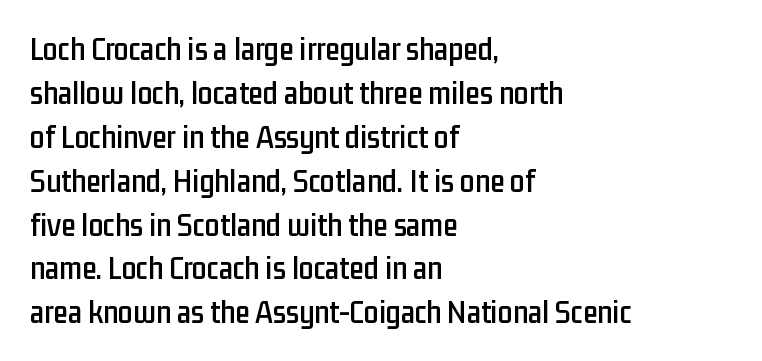
{"serif": "no", "italic": "no", "width": "condensed", "stroke_contrast": "low", "x_height": "medium", "monospaced": "no", "underline": "no", "align": "left", "line_spacing": "normal", "line_spacing_ratio": 1.33, "letter_spacing": "normal", "letter_spacing_em": 0.0, "glyph_px": 33}
